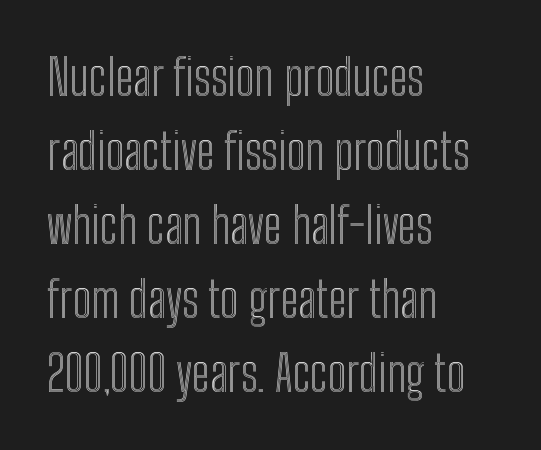
Q: Is the text italic (slanted)? A: No, it is upright.
Q: Is the text underlined? A: No.
Q: How is the paragraph aligned? A: Left-aligned.
Q: Is the spacing between letters normal or unusually wide? A: Normal.
Q: Is the spacing between lines tight, normal or loose? A: Normal.
Q: Width (condensed, normal, or wide)? A: Condensed.
Q: x-height? A: Medium.
Q: Monospaced? A: No.
